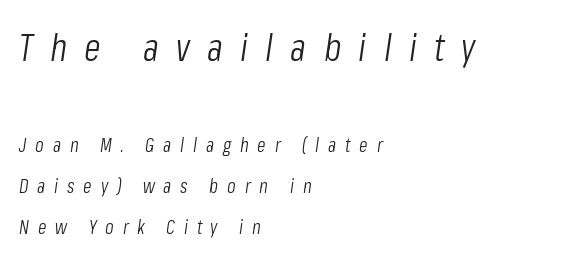
Q: Is the text bold? A: No.
Q: Is the text italic (slanted)? A: Yes, it leans right by about 8 degrees.
Q: Is the text underlined? A: No.
Q: How is the paragraph aligned? A: Left-aligned.
Q: Is the spacing between letters normal or unusually wide? A: Unusually wide.
Q: Is the spacing between lines tight, normal or loose? A: Loose.
Q: Which block of text is set in a larger size, the first (top) or the second (bottom)? A: The first (top) one.
Q: Width (condensed, normal, or wide)? A: Condensed.
Q: Stroke contrast? A: Low.
Q: x-height? A: Medium.
Q: Monospaced? A: No.
